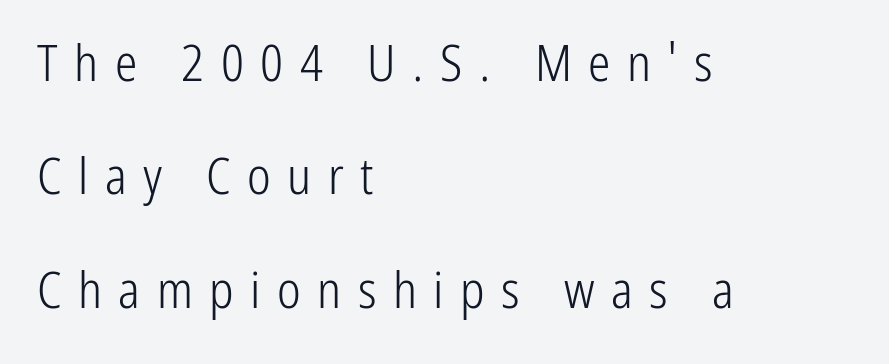
Q: Is the text bold? A: No.
Q: Is the text italic (slanted)? A: No, it is upright.
Q: Is the typeface a serif or a sans-serif typeface? A: Sans-serif.
Q: Is the text underlined? A: No.
Q: How is the paragraph aligned? A: Left-aligned.
Q: Is the spacing between letters normal or unusually wide? A: Unusually wide.
Q: Is the spacing between lines tight, normal or loose? A: Loose.
Q: Width (condensed, normal, or wide)? A: Condensed.
Q: Stroke contrast? A: Low.
Q: x-height? A: Medium.
Q: Monospaced? A: No.
